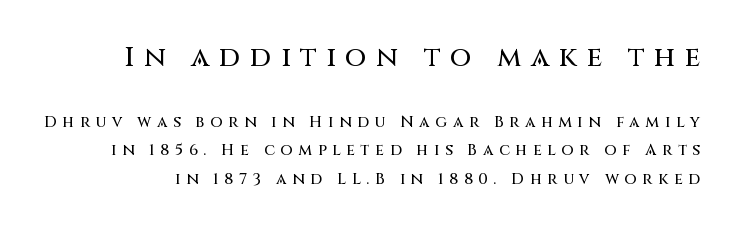
Q: Is the text italic (slanted)? A: No, it is upright.
Q: Is the typeface a serif or a sans-serif typeface? A: Sans-serif.
Q: Is the text underlined? A: No.
Q: Is the spacing between letters normal or unusually wide? A: Unusually wide.
Q: Which block of text is set in a larger size, the first (top) or the second (bottom)? A: The first (top) one.
Q: Width (condensed, normal, or wide)? A: Normal.
Q: Stroke contrast? A: Medium.
Q: x-height? A: Large.
Q: Monospaced? A: No.
